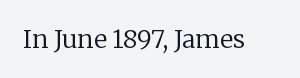
The rendering keeps characters at their native spacing. The font sits on the lighter half of the weight spectrum, regular included. Quick note: underline off. Is there any slant? The stems are plumb.
